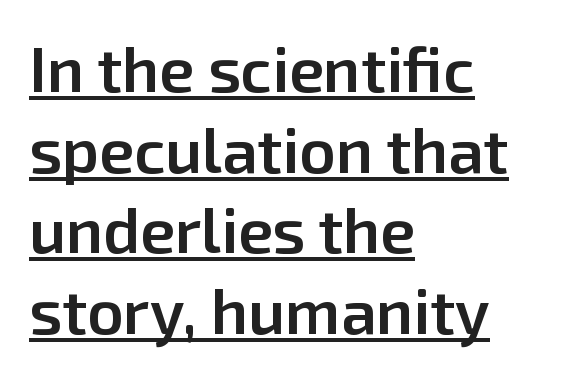
The rendering keeps characters at their native spacing. The text was rendered using a sans face with plain stroke endings. These characters rest on top of a visible drawn line. The line-height multiplier appears to be the usual default.
